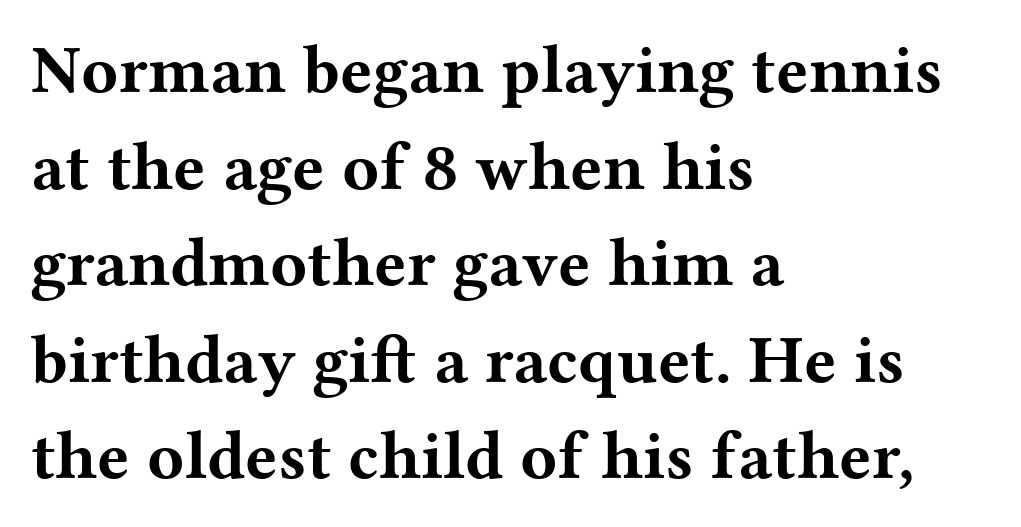
Each glyph is drawn with heavy, bold strokes. The axis of the letterforms is exactly vertical. Summary of vertical rhythm: regular, with standard interline spacing. Varying glyph widths throughout — classic text-font behaviour. Short and long lines alike share a common starting point at left. This rendering leaves character spacing at its baseline value.
